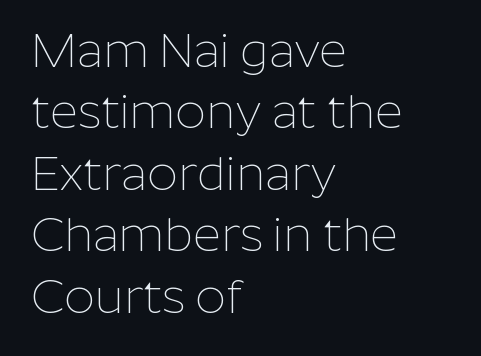
I'd call this a sans setting — the letters go barefoot. Is there any slant? The stems are plumb. Honestly, there is no underline to notice here at all. A typesetter would call this zero additional tracking. Heft: none added — not bold.
